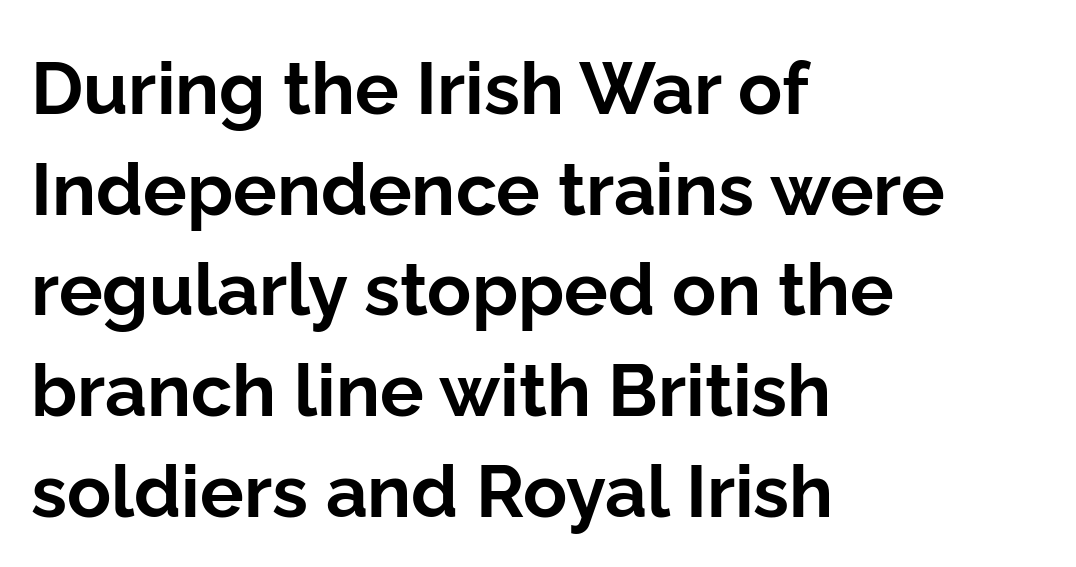
The image shows 73 px bold sans-serif type, upright; set left-aligned, normal line spacing (1.38x), normal letter spacing, not underlined; low stroke contrast and a medium x-height.
